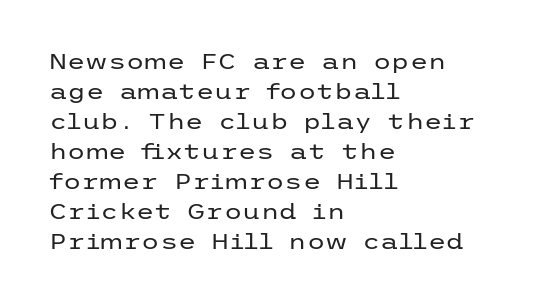
Compared with typical body copy, the letter spacing here is the same. The text block is weighted toward the left margin, trailing off unevenly rightward. The foot of each line stays bare and open. Evenly set lines give the paragraph a standard silhouette. Stroke thickness stays within the range of a standard reading face or lighter.
